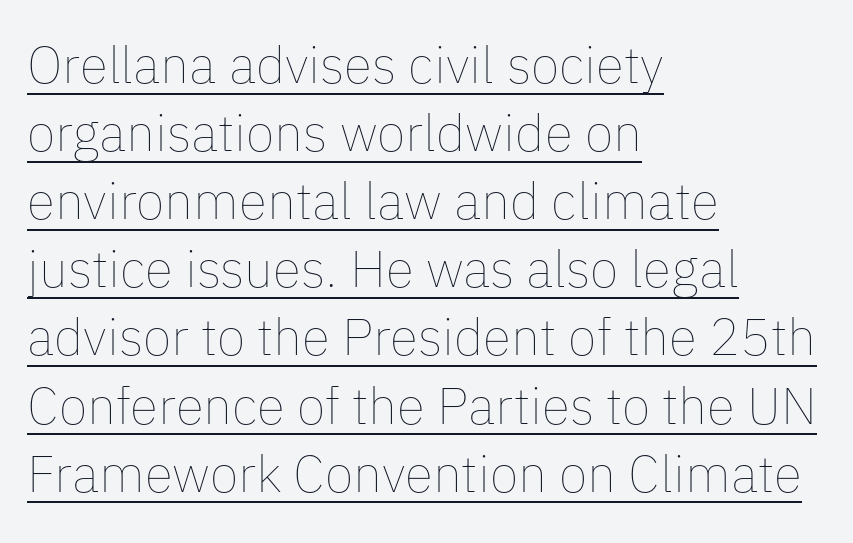
The image shows 52 px thin type, upright; set left-aligned, normal line spacing (1.31x), normal letter spacing, underlined; low stroke contrast and a medium x-height.
